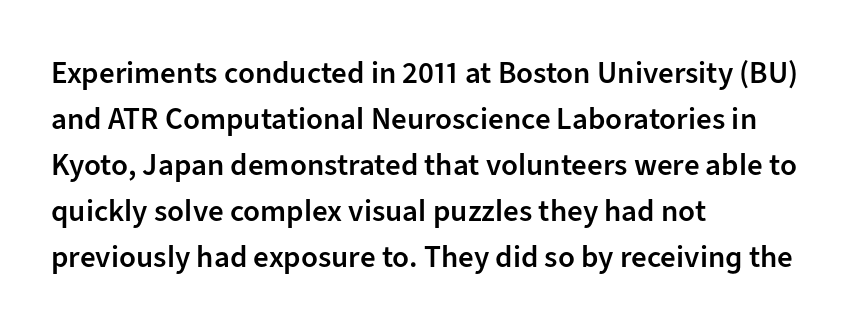
Varying glyph widths throughout — classic text-font behaviour. Rule under the text: the space is simply empty. The rows are spaced the way most documents space them. It's the straight-up-and-down kind of type. Slightly chunky letters — semibold, I'd say, not full bold.
